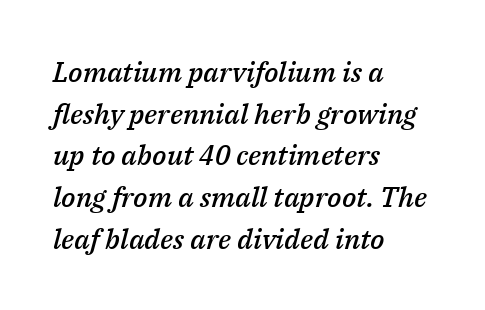
The image shows 28 px semibold type, italic (leaning right); set left-aligned, normal line spacing (1.49x), normal letter spacing, not underlined; medium stroke contrast and a medium x-height.
